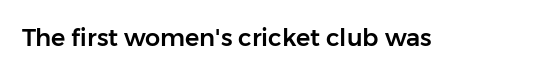
The image shows 24 px text type, upright; set normal letter spacing, not underlined.
